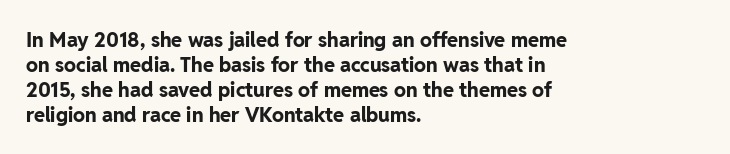
The baseline area is clear. Ordinary non-slanted type is in use. Look at the tracking — it's just the regular setting, nothing added. These lines carry a lot of weight — the face is fully bold.
